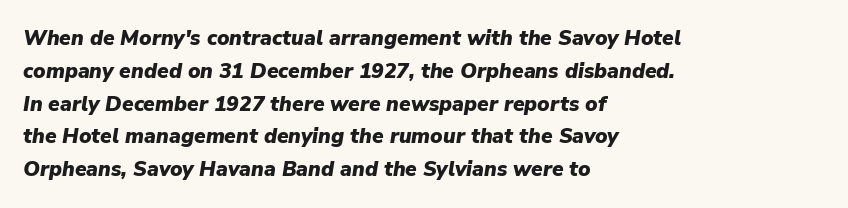
The image shows 21 px bold type, italic (leaning right); set left-aligned, normal line spacing (1.56x), normal letter spacing, not underlined.
